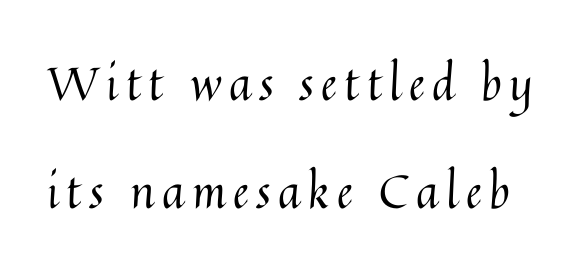
Q: Is the text bold? A: No.
Q: Is the text italic (slanted)? A: Yes.
Q: Is the text underlined? A: No.
Q: Is the spacing between lines tight, normal or loose? A: Loose.
Q: Width (condensed, normal, or wide)? A: Normal.
Q: Stroke contrast? A: Medium.
Q: x-height? A: Medium.
Q: Monospaced? A: No.
